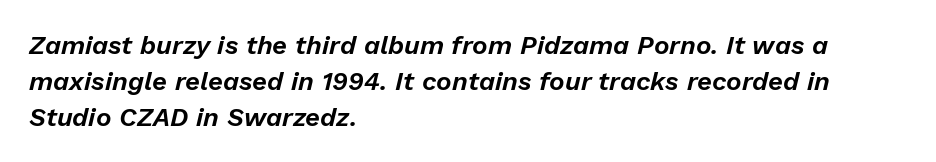
The image shows 26 px text type, italic (leaning right); set left-aligned, normal line spacing (1.38x), normal letter spacing, not underlined.
